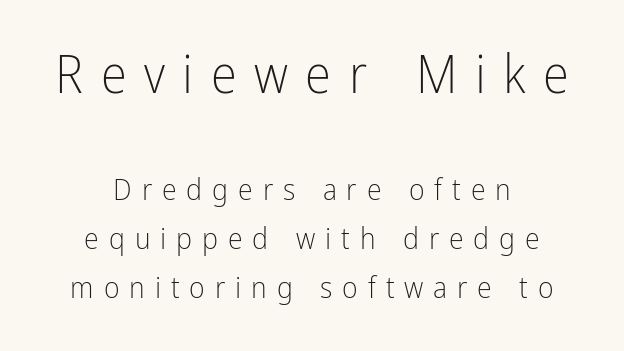
Q: Is the text bold? A: No.
Q: Is the text italic (slanted)? A: No, it is upright.
Q: Is the typeface a serif or a sans-serif typeface? A: Sans-serif.
Q: Is the text underlined? A: No.
Q: How is the paragraph aligned? A: Centered.
Q: Is the spacing between letters normal or unusually wide? A: Unusually wide.
Q: Is the spacing between lines tight, normal or loose? A: Normal.
Q: Which block of text is set in a larger size, the first (top) or the second (bottom)? A: The first (top) one.
Q: Width (condensed, normal, or wide)? A: Condensed.
Q: Stroke contrast? A: Low.
Q: x-height? A: Medium.
Q: Monospaced? A: No.
